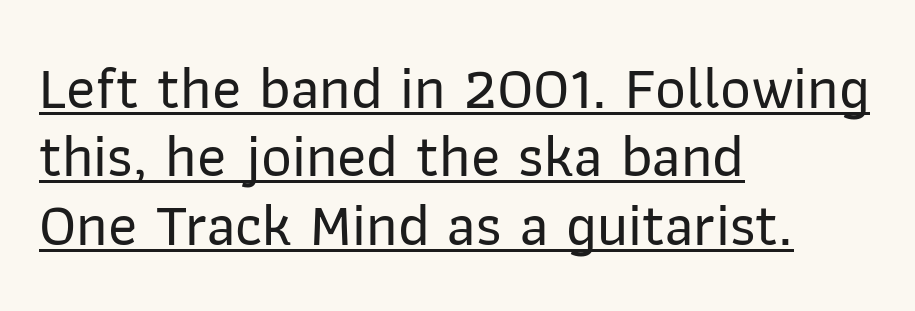
Closely set lines give the paragraph a compact silhouette. A typesetter would call this proportional, since set widths differ per character. Underlining? Definitely there. Type style note: lacks serifs. In terms of letterspacing, this is plain default setting.
